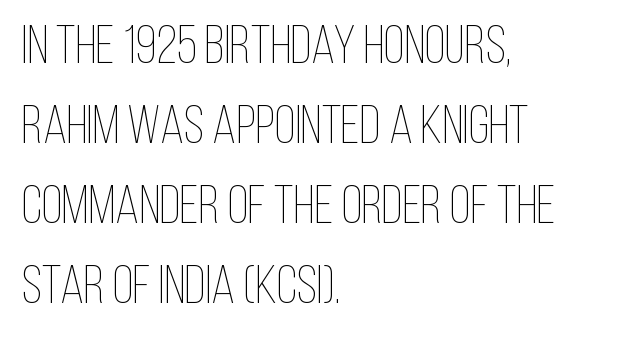
Decoration check: the copy has no underline. The typography opts for an upright posture over an oblique one. Line starts are locked; line ends wander. The line texture is even and compact thanks to regular tracking.
